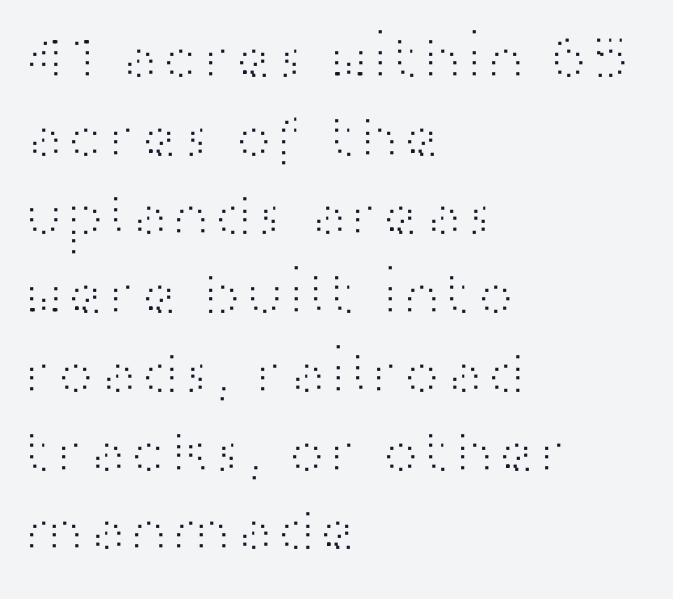
The image shows 63 px light, wide sans-serif type, upright; set left-aligned, normal line spacing (1.25x), normal letter spacing, not underlined; high stroke contrast and a medium x-height.
